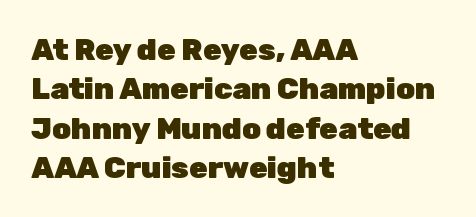
Q: Is the text bold? A: Yes.
Q: Is the text italic (slanted)? A: No, it is upright.
Q: Is the typeface a serif or a sans-serif typeface? A: Sans-serif.
Q: Is the text underlined? A: No.
Q: How is the paragraph aligned? A: Left-aligned.
Q: Is the spacing between letters normal or unusually wide? A: Normal.
Q: Is the spacing between lines tight, normal or loose? A: Normal.
Q: Width (condensed, normal, or wide)? A: Normal.
Q: Stroke contrast? A: Low.
Q: x-height? A: Medium.
Q: Monospaced? A: No.
